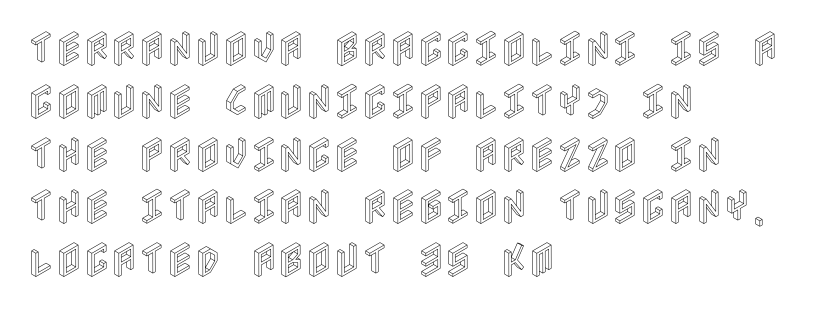
Q: Is the text italic (slanted)? A: No, it is upright.
Q: Is the text underlined? A: No.
Q: How is the paragraph aligned? A: Left-aligned.
Q: Is the spacing between letters normal or unusually wide? A: Normal.
Q: Is the spacing between lines tight, normal or loose? A: Normal.
Q: Width (condensed, normal, or wide)? A: Condensed.
Q: x-height? A: Large.
